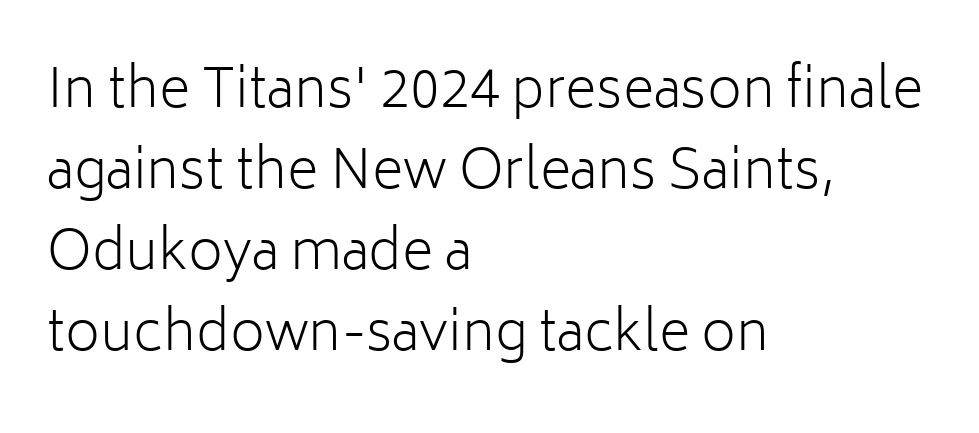
The image shows 54 px light sans-serif type, upright; set left-aligned, normal line spacing (1.5x), normal letter spacing, not underlined; low stroke contrast and a medium x-height.
